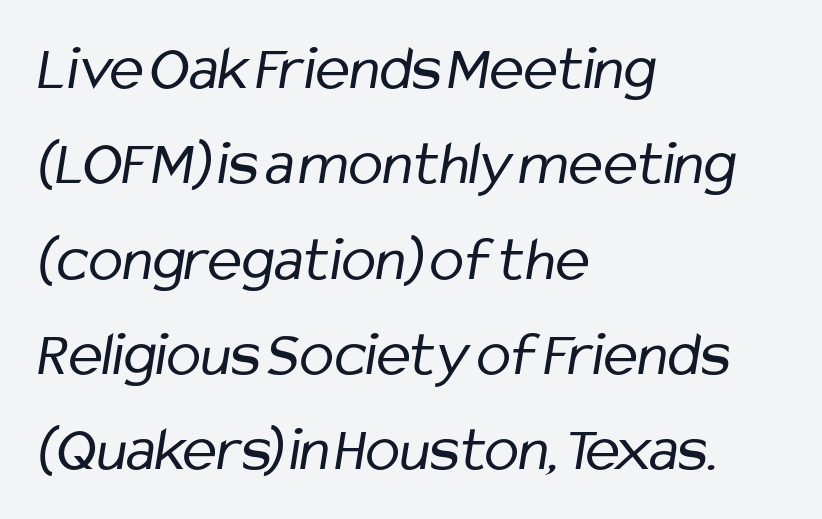
Look at the bottom of the vertical strokes: they stop flat, with no serifs. The strip under each line holds only bare page. Varying glyph widths throughout — classic text-font behaviour. Heft: none added — not bold. No extra tracking has been applied to these lines.
